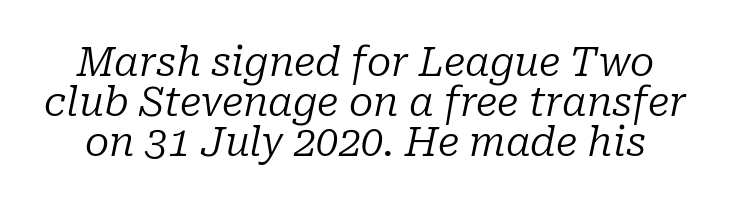
{"serif": "yes", "italic": "yes", "lean": "right", "slant_degrees": 10, "bold": "no", "weight": "regular", "width": "normal", "stroke_contrast": "low", "x_height": "medium", "monospaced": "no", "underline": "no", "line_spacing": "tight", "line_spacing_ratio": 1.0, "letter_spacing": "normal", "letter_spacing_em": 0.0, "glyph_px": 40}
